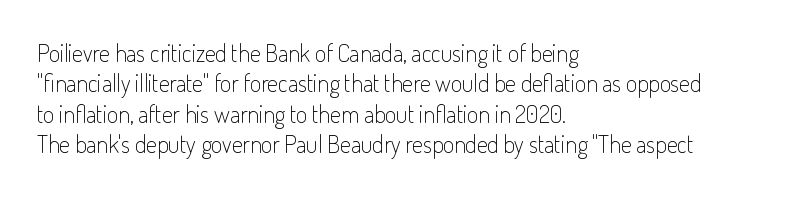
The type sits square on the baseline with zero lean. Only glyphs here, with clear space below each row. This sample is left-justified, so line endings fall wherever the words run out. Nothing unusual about the tracking: characters are spaced as the font intends. No extra ink here — the face is not bold.
